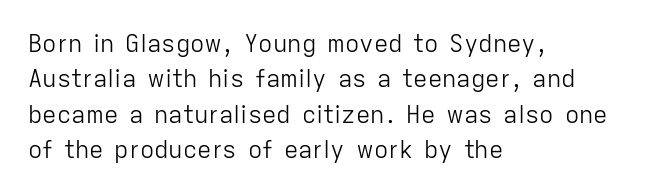
Q: Is the text bold? A: No.
Q: Is the text italic (slanted)? A: No, it is upright.
Q: Is the text underlined? A: No.
Q: How is the paragraph aligned? A: Left-aligned.
Q: Is the spacing between letters normal or unusually wide? A: Normal.
Q: Is the spacing between lines tight, normal or loose? A: Normal.
